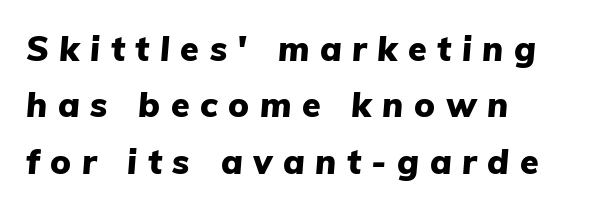
Q: Is the text bold? A: Yes.
Q: Is the text italic (slanted)? A: Yes, it leans right by about 5 degrees.
Q: Is the text underlined? A: No.
Q: How is the paragraph aligned? A: Left-aligned.
Q: Is the spacing between letters normal or unusually wide? A: Unusually wide.
Q: Is the spacing between lines tight, normal or loose? A: Normal.
Q: Width (condensed, normal, or wide)? A: Normal.
Q: Stroke contrast? A: Low.
Q: x-height? A: Medium.
Q: Monospaced? A: No.
